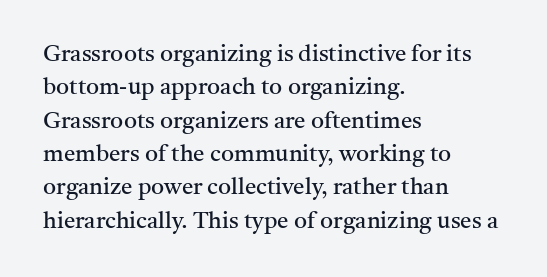
How would I describe the line gaps? Plain and ordinary. Just letters on the line, the space beneath them empty. Alignment: flush left. In terms of posture, this sample is upright.
